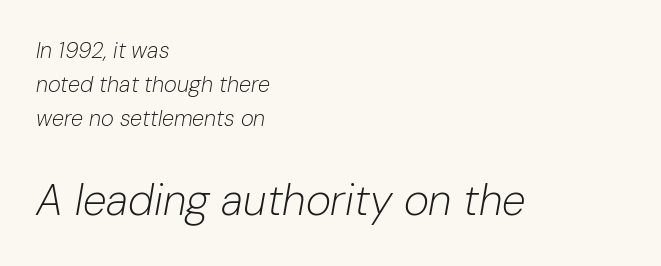
{"italic": "yes", "lean": "right", "slant_degrees": 10, "bold": "no", "weight": "light", "width": "normal", "stroke_contrast": "low", "x_height": "medium", "monospaced": "no", "underline": "no", "align": "left", "line_spacing": "normal", "line_spacing_ratio": 1.54, "letter_spacing": "normal", "letter_spacing_em": 0.0, "larger_block": "second", "size_ratio": 1.95, "glyph_px": 43}
